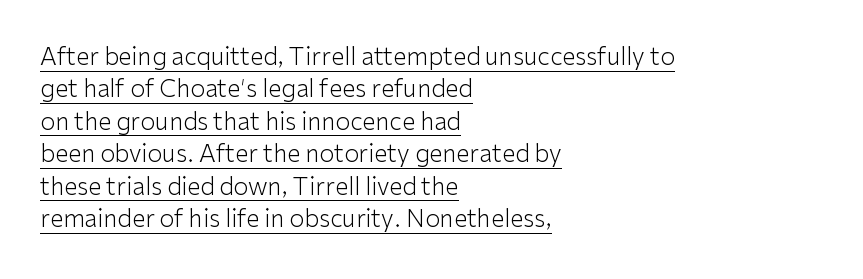
The image shows 24 px text type, upright; set left-aligned, normal line spacing (1.35x), normal letter spacing, underlined.
